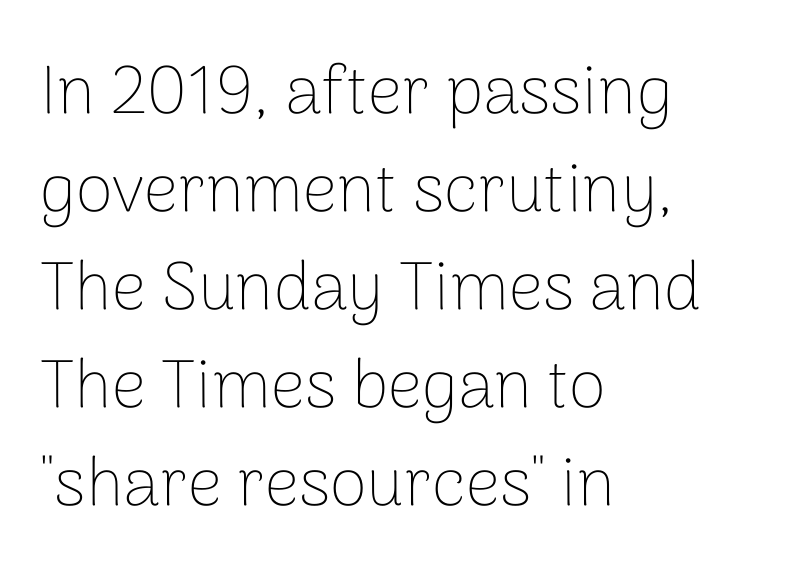
{"serif": "no", "italic": "no", "bold": "no", "weight": "thin", "width": "normal", "stroke_contrast": "low", "x_height": "medium", "monospaced": "no", "underline": "no", "align": "left", "line_spacing": "normal", "line_spacing_ratio": 1.44, "letter_spacing": "normal", "letter_spacing_em": 0.0, "glyph_px": 68}
